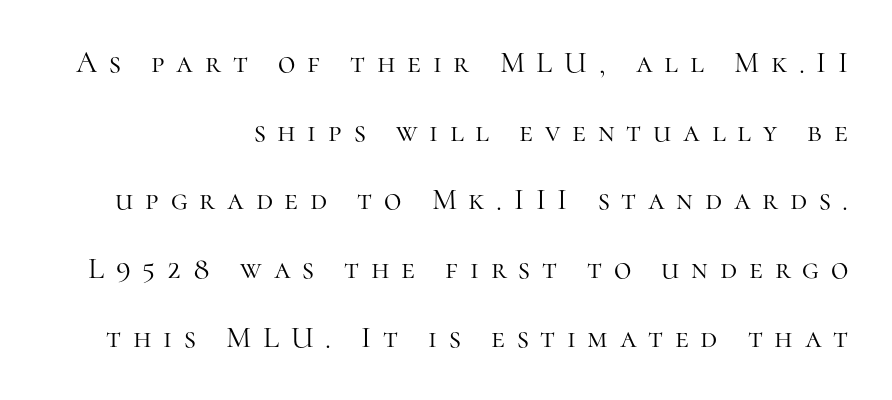
The image shows 30 px light serif type, upright; set right-aligned, loose line spacing (2.29x), unusually wide letter spacing (+0.39 em), not underlined; high stroke contrast and a medium x-height.
